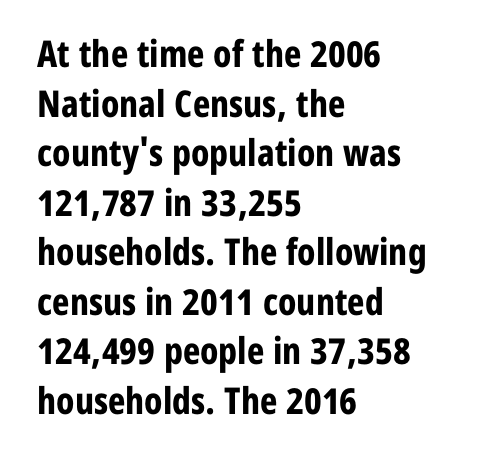
The image shows 37 px bold, condensed sans-serif type, upright; set left-aligned, normal line spacing (1.34x), normal letter spacing, not underlined; low stroke contrast and a medium x-height.
